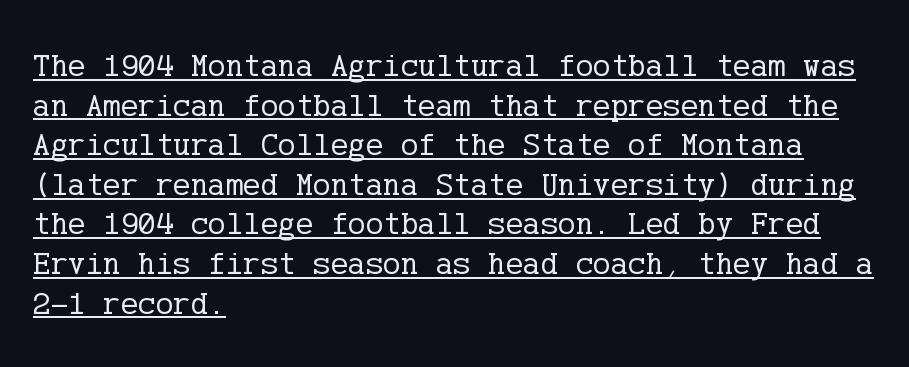
The image shows 33 px regular-weight serif type, upright; set left-aligned, line spacing 1.2x, normal letter spacing, underlined; low stroke contrast and a medium x-height.
